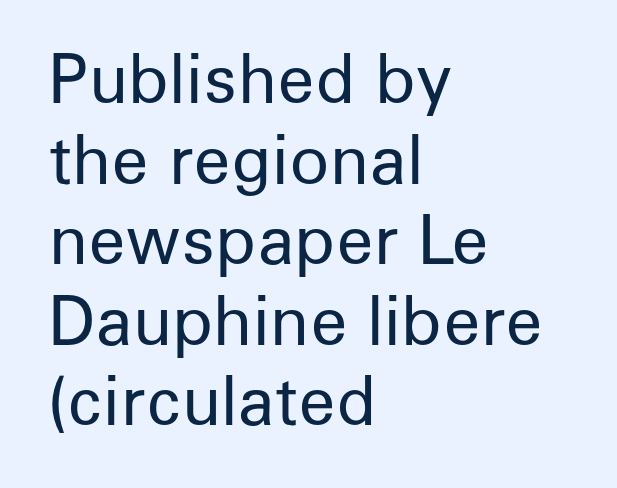
Weight: in the light-to-regular range. Each letter keeps its own natural width here, so spacing adapts to shape. To sum up the face: it is a sans, with no serifs. Honestly, there is no underline to notice here at all. If you drew a line through each stem, it would be perfectly vertical.
